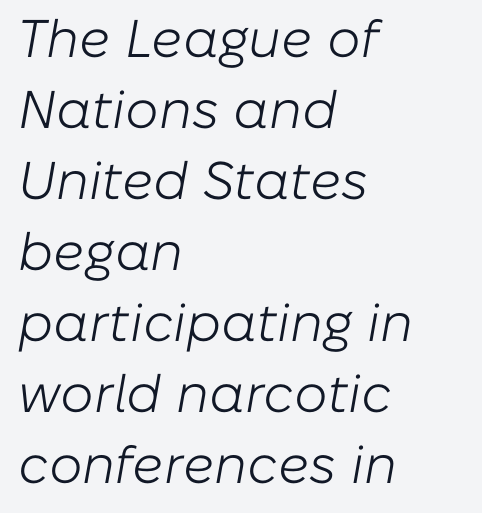
Proportional: the letters do not fall into vertical columns. The passage shown leans; its letterforms are oblique. The passage shown is not bold in any degree. One glance says typical: line gaps are just what's usual. This rendering features lettering with no underline. Tracking here is standard; glyphs follow each other at the usual distance.
